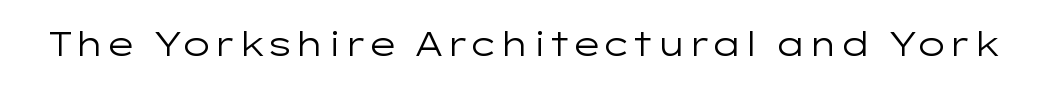
You could not count columns in this text — the font is proportionally spaced. The letters sit at their default tracking, neither squeezed nor spread. Weight: regular or lighter. The rendering shows plain stroke endings on the letterforms — a sans-serif design. If you drew a line through each stem, it would be perfectly vertical.
